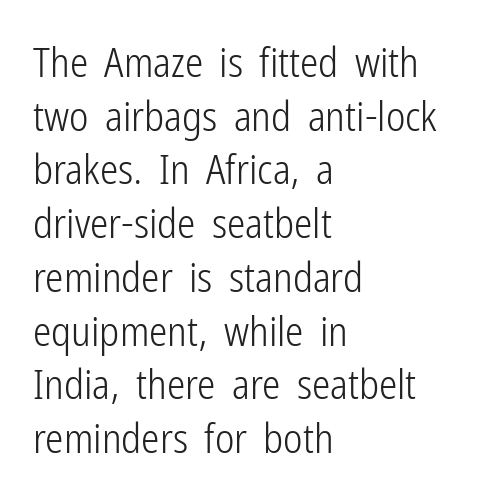
The image shows 41 px light, condensed sans-serif type, upright; set left-aligned, normal line spacing (1.31x), normal letter spacing, not underlined; low stroke contrast and a medium x-height.
